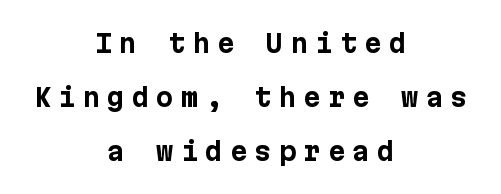
Tall strokes in this sample are plumb rather than angled. The tracking jumps out immediately: characters are airy and widely separated. Horizontal bands of white between lines are thick stripes. Type without underlining.
